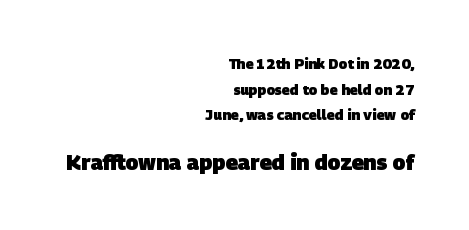
Q: Is the text bold? A: Yes.
Q: Is the text underlined? A: No.
Q: How is the paragraph aligned? A: Right-aligned.
Q: Is the spacing between letters normal or unusually wide? A: Normal.
Q: Which block of text is set in a larger size, the first (top) or the second (bottom)? A: The second (bottom) one.
